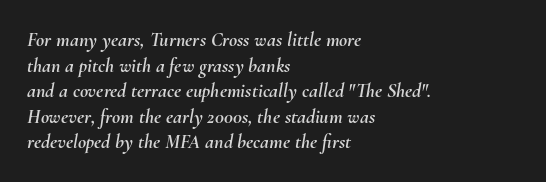
{"italic": "yes", "lean": "right", "slant_degrees": 10, "underline": "no", "align": "left", "line_spacing": "normal", "line_spacing_ratio": 1.28, "letter_spacing": "normal", "letter_spacing_em": 0.0, "glyph_px": 20}
